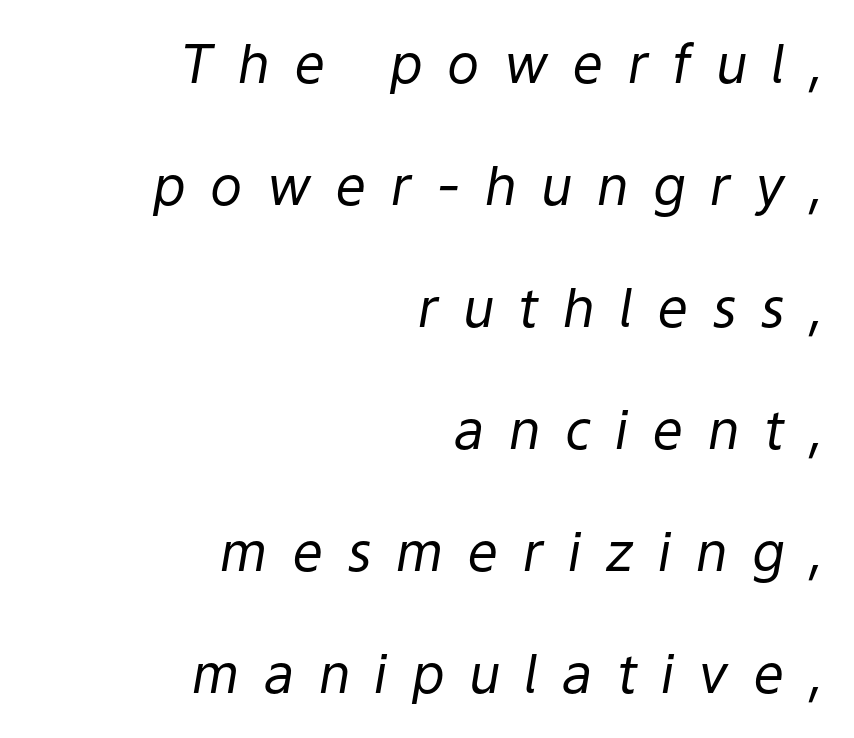
This sample is right-justified, so line beginnings fall wherever the words allow. The line-height multiplier appears high, well above default. The font sits on the lighter half of the weight spectrum, regular included. Italic: yes, the glyphs are oblique. Proportional: the letters do not fall into vertical columns. Check the space under the baseline: it is left empty.
